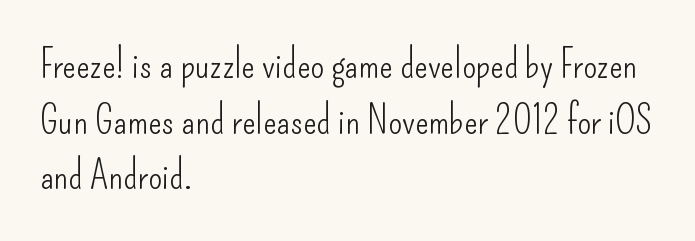
Q: Is the text bold? A: No.
Q: Is the text italic (slanted)? A: No, it is upright.
Q: Is the typeface a serif or a sans-serif typeface? A: Sans-serif.
Q: Is the text underlined? A: No.
Q: How is the paragraph aligned? A: Left-aligned.
Q: Is the spacing between letters normal or unusually wide? A: Normal.
Q: Is the spacing between lines tight, normal or loose? A: Normal.
Q: Width (condensed, normal, or wide)? A: Condensed.
Q: Stroke contrast? A: Low.
Q: x-height? A: Small.
Q: Monospaced? A: No.
